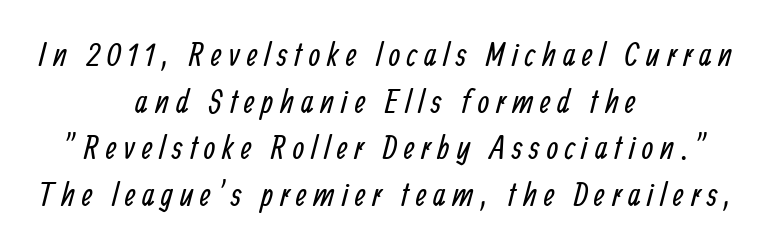
Q: Is the text bold? A: No.
Q: Is the typeface a serif or a sans-serif typeface? A: Sans-serif.
Q: Is the text underlined? A: No.
Q: How is the paragraph aligned? A: Centered.
Q: Is the spacing between letters normal or unusually wide? A: Unusually wide.
Q: Is the spacing between lines tight, normal or loose? A: Normal.
Q: Width (condensed, normal, or wide)? A: Condensed.
Q: Stroke contrast? A: Low.
Q: x-height? A: Medium.
Q: Monospaced? A: No.
